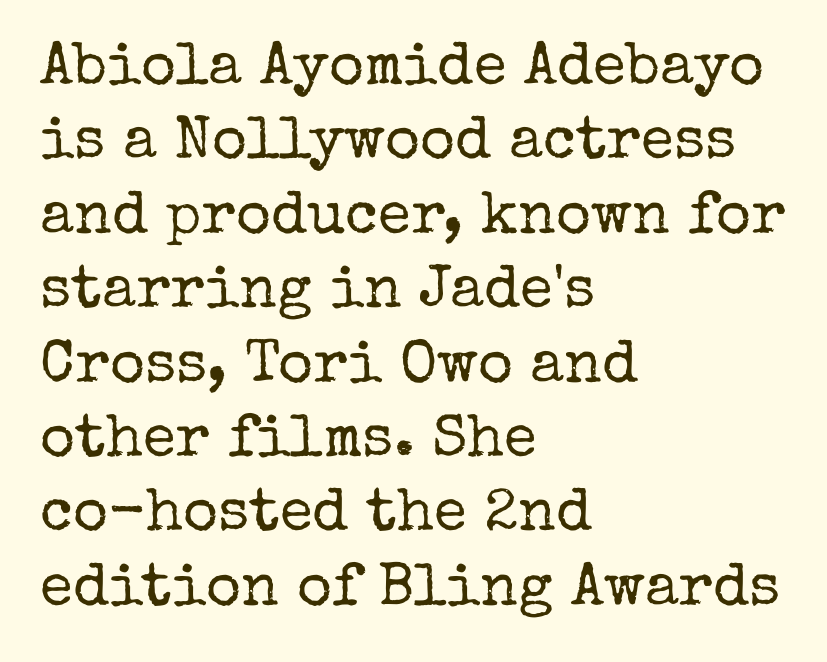
Q: Is the text bold? A: No.
Q: Is the text italic (slanted)? A: No, it is upright.
Q: Is the typeface a serif or a sans-serif typeface? A: Serif.
Q: Is the text underlined? A: No.
Q: How is the paragraph aligned? A: Left-aligned.
Q: Is the spacing between letters normal or unusually wide? A: Normal.
Q: Width (condensed, normal, or wide)? A: Normal.
Q: Stroke contrast? A: Low.
Q: x-height? A: Medium.
Q: Monospaced? A: No.
